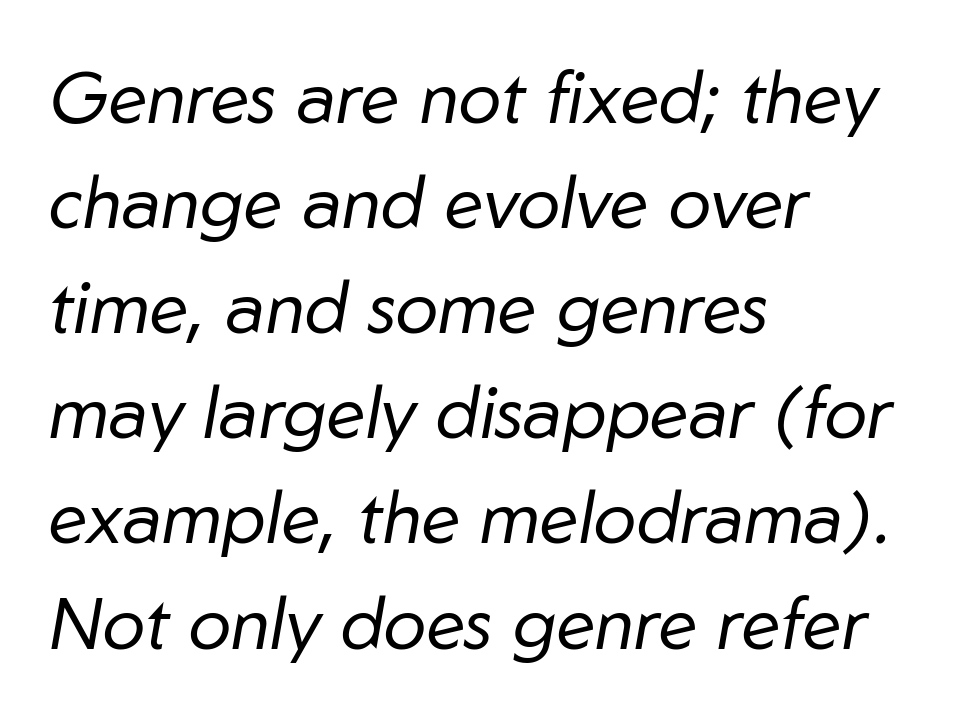
Q: Is the text bold? A: No.
Q: Is the text italic (slanted)? A: Yes, it leans right by about 10 degrees.
Q: Is the text underlined? A: No.
Q: How is the paragraph aligned? A: Left-aligned.
Q: Is the spacing between letters normal or unusually wide? A: Normal.
Q: Is the spacing between lines tight, normal or loose? A: Normal.
Q: Width (condensed, normal, or wide)? A: Normal.
Q: Stroke contrast? A: Low.
Q: x-height? A: Medium.
Q: Monospaced? A: No.
